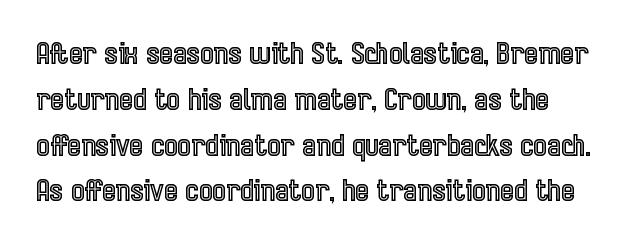
The font's upright variant was chosen for this text. Varying glyph widths throughout — classic text-font behaviour. Lines of text with bare space underneath. Interline gaps are of average width in this sample.
